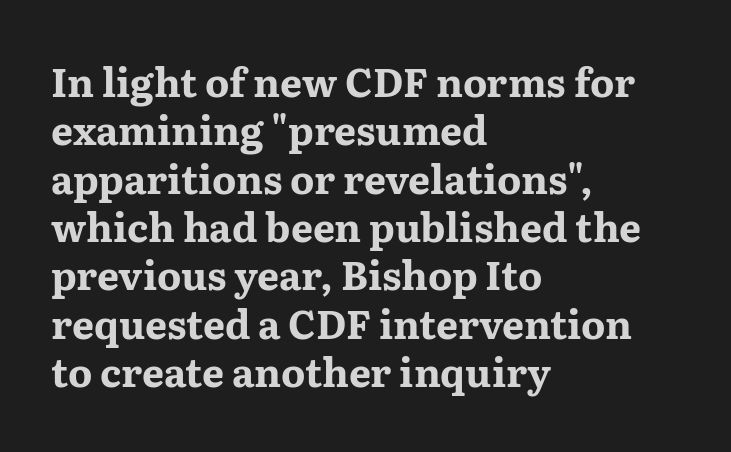
{"serif": "yes", "italic": "no", "bold": "yes", "weight": "bold", "width": "wide", "stroke_contrast": "medium", "x_height": "medium", "monospaced": "no", "underline": "no", "align": "left", "line_spacing_ratio": 1.24, "letter_spacing": "normal", "letter_spacing_em": 0.0, "glyph_px": 39}
